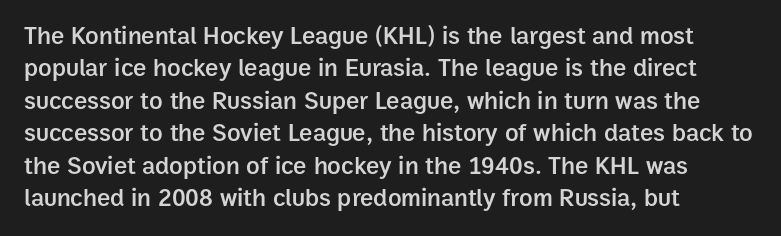
Q: Is the text bold? A: Semi-bold.
Q: Is the text italic (slanted)? A: No, it is upright.
Q: Is the text underlined? A: No.
Q: How is the paragraph aligned? A: Left-aligned.
Q: Is the spacing between letters normal or unusually wide? A: Normal.
Q: Is the spacing between lines tight, normal or loose? A: Normal.
